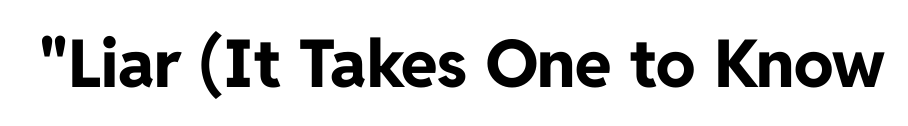
A clean baseline with only descenders dipping below it. Heft: maximum for text — a bold. What kind of face is this? One without serifs — a sans. These lines are rendered in a variable-pitch font. Designer's note — italics off, roman on.
